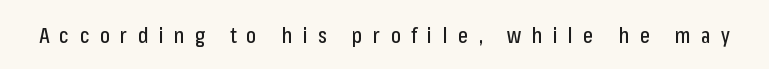
The specimen reads as upright at a glance. The passage shown has open, widely tracked lettering throughout. Beneath every word, the page is bare.
